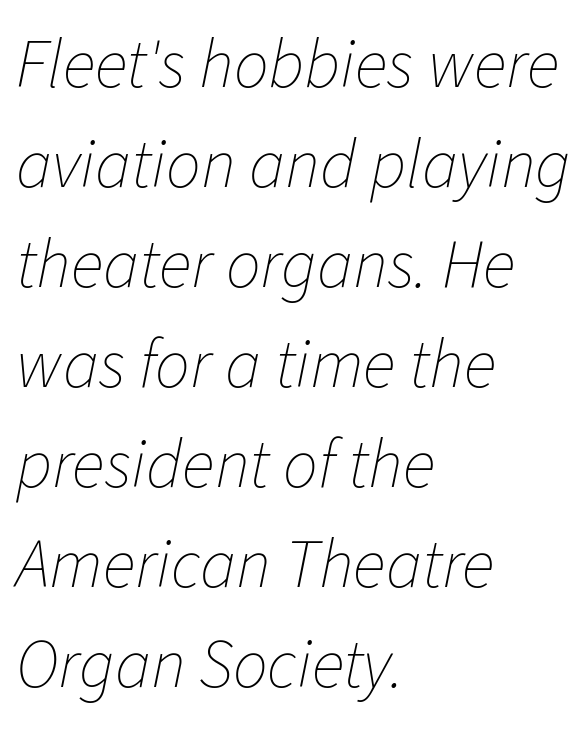
The image shows 69 px thin type, italic (leaning right); set left-aligned, normal line spacing (1.45x), normal letter spacing, not underlined; low stroke contrast and a medium x-height.
